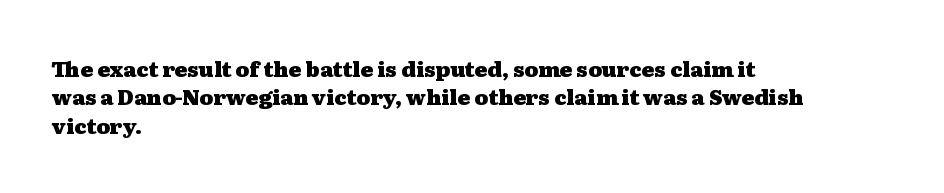
{"italic": "no", "bold": "yes", "underline": "no", "align": "left", "line_spacing": "normal", "line_spacing_ratio": 1.35, "letter_spacing": "normal", "letter_spacing_em": 0.0, "glyph_px": 21}
